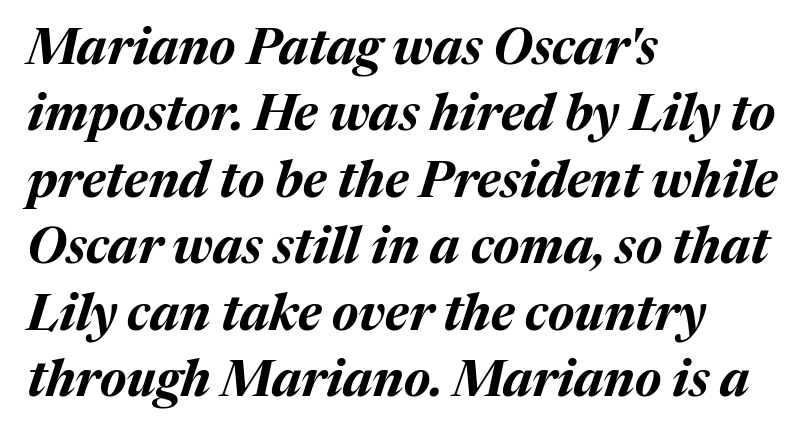
{"italic": "yes", "lean": "right", "slant_degrees": 17, "bold": "yes", "weight": "bold", "width": "normal", "stroke_contrast": "medium", "x_height": "medium", "monospaced": "no", "underline": "no", "align": "left", "line_spacing": "normal", "line_spacing_ratio": 1.33, "letter_spacing": "normal", "letter_spacing_em": 0.0, "glyph_px": 50}
